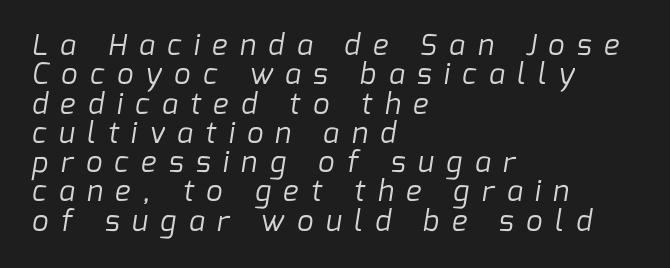
Inter-character spacing is expanded well beyond the font's built-in metrics. Is the stroke heavy? The answer is a plain regular-or-lighter. Anything drawn beneath the words? Only blank space. Here the designer chose a conventional face with non-uniform glyph widths. Compared with typical paragraphs, the rows here are closer together.
